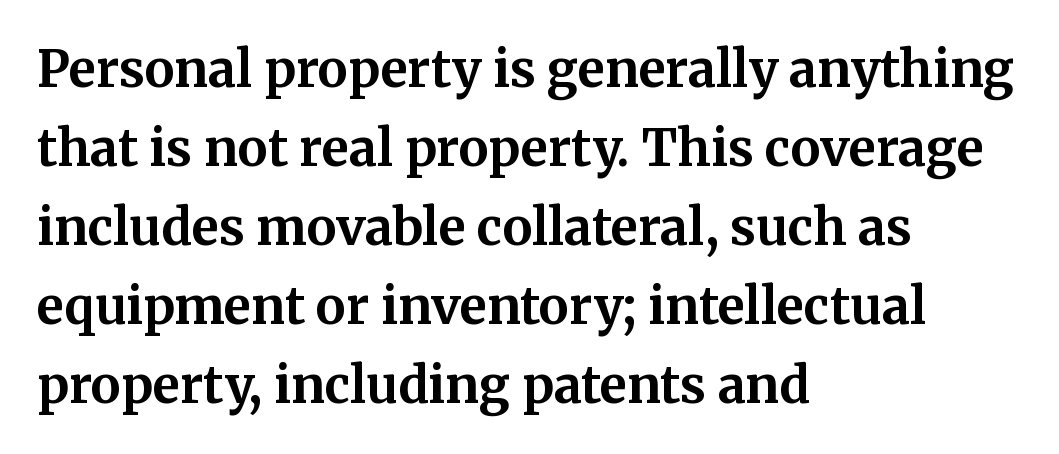
Q: Is the text bold? A: Yes.
Q: Is the text italic (slanted)? A: No, it is upright.
Q: Is the typeface a serif or a sans-serif typeface? A: Serif.
Q: Is the text underlined? A: No.
Q: How is the paragraph aligned? A: Left-aligned.
Q: Is the spacing between letters normal or unusually wide? A: Normal.
Q: Is the spacing between lines tight, normal or loose? A: Normal.
Q: Width (condensed, normal, or wide)? A: Normal.
Q: Stroke contrast? A: Medium.
Q: x-height? A: Medium.
Q: Monospaced? A: No.
